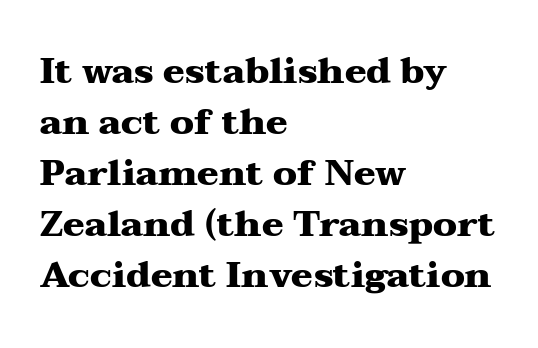
Q: Is the text bold? A: Yes.
Q: Is the text italic (slanted)? A: No, it is upright.
Q: Is the typeface a serif or a sans-serif typeface? A: Serif.
Q: Is the text underlined? A: No.
Q: How is the paragraph aligned? A: Left-aligned.
Q: Is the spacing between letters normal or unusually wide? A: Normal.
Q: Is the spacing between lines tight, normal or loose? A: Normal.
Q: Width (condensed, normal, or wide)? A: Wide.
Q: Stroke contrast? A: Medium.
Q: x-height? A: Medium.
Q: Monospaced? A: No.
